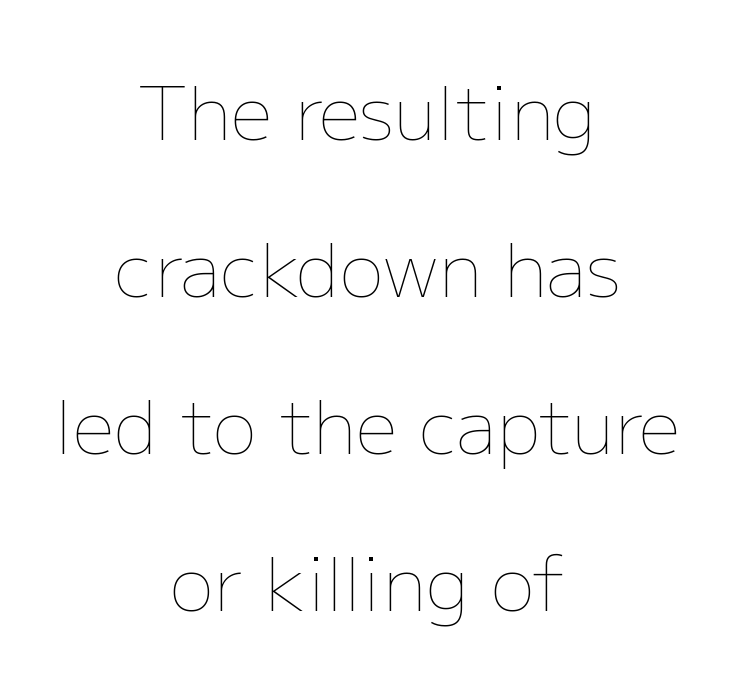
Q: Is the text bold? A: No.
Q: Is the text italic (slanted)? A: No, it is upright.
Q: Is the text underlined? A: No.
Q: How is the paragraph aligned? A: Centered.
Q: Is the spacing between letters normal or unusually wide? A: Normal.
Q: Is the spacing between lines tight, normal or loose? A: Loose.
Q: Width (condensed, normal, or wide)? A: Normal.
Q: Stroke contrast? A: Low.
Q: x-height? A: Medium.
Q: Monospaced? A: No.
